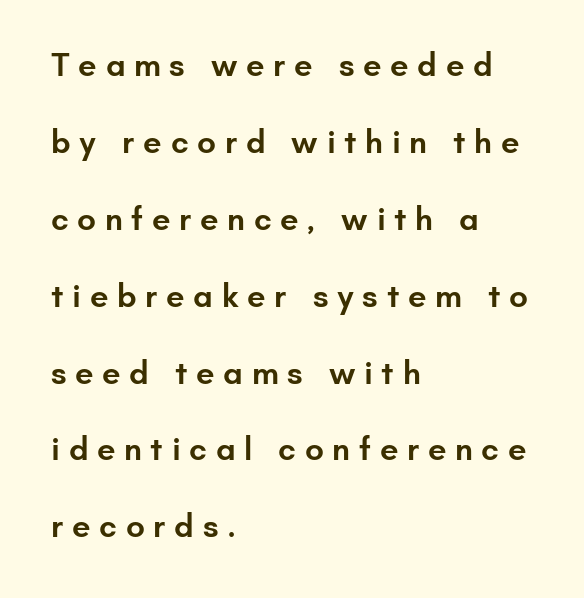
{"serif": "no", "italic": "no", "bold": "semi", "weight": "semibold", "width": "normal", "stroke_contrast": "low", "x_height": "small", "monospaced": "no", "underline": "no", "align": "left", "line_spacing": "loose", "line_spacing_ratio": 2.33, "letter_spacing": "wide", "letter_spacing_em": 0.26, "glyph_px": 33}
